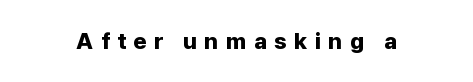
The image shows 23 px bold type, upright; set unusually wide letter spacing (+0.32 em), not underlined.
